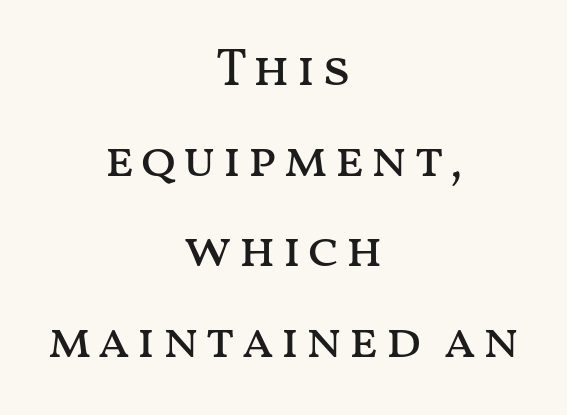
The image shows 53 px regular-weight, wide type, upright; set centered, line spacing 1.71x, not underlined; medium stroke contrast and a medium x-height.
